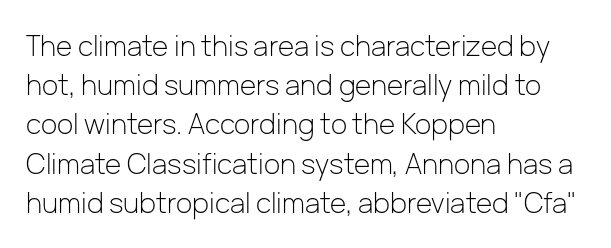
The characters display no serif detailing; their extremities are plain. Quick note: underline off. No italicization has been applied; the sample stays upright. The block of text has a typical density, with ordinary space between rows. The characters are drawn with everyday or finer stroke widths. Nobody touched the tracking dial on this one.
